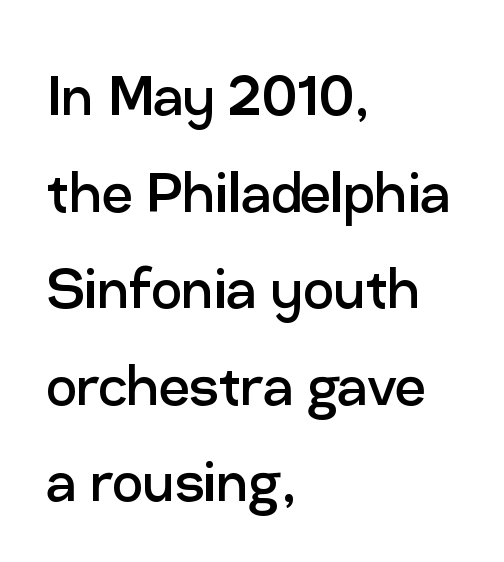
{"serif": "no", "italic": "no", "bold": "no", "weight": "regular", "width": "normal", "stroke_contrast": "low", "x_height": "medium", "monospaced": "no", "underline": "no", "align": "left", "line_spacing": "normal", "line_spacing_ratio": 1.42, "letter_spacing": "normal", "letter_spacing_em": 0.0, "glyph_px": 68}
